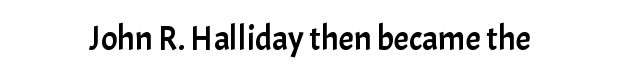
Look at the bottom of the vertical strokes: they stop flat, with no serifs. Just letters on the line, the space beneath them empty. A typesetter would call this proportional, since set widths differ per character. The lettering holds an erect, upright posture throughout. The horizontal fit of the characters is conventional and even.
